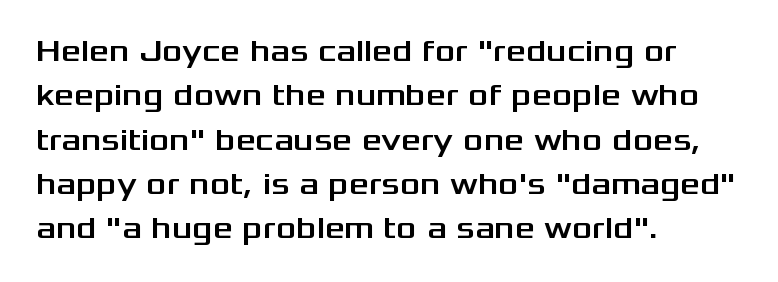
Underline: absent. In terms of leading, this rendering sits right in the middle. This sample uses plain, unmodified letter spacing. Posture: vertical. The text block is weighted toward the left margin, trailing off unevenly rightward. The letters advance in unequal steps, a hallmark of proportional type.
